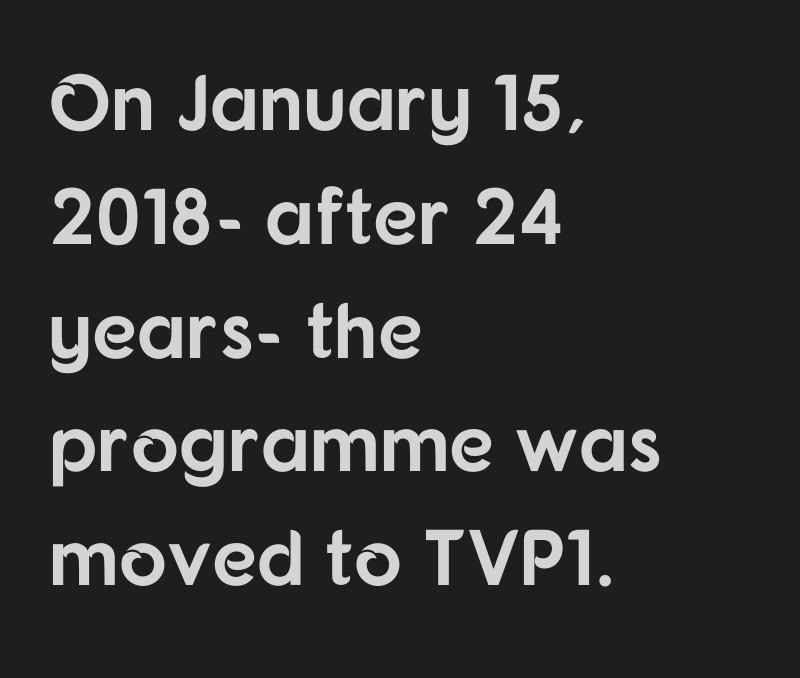
Horizontally, the lines are justified to the leading edge only. Italic: no, the glyphs are upright roman. Thick stems and heavy bowls — unmistakably bold. Spacing verdict: proportional, widths tailored to each character. Students, observe: this is what conventionally led text looks like. Lines of text with bare space underneath.
